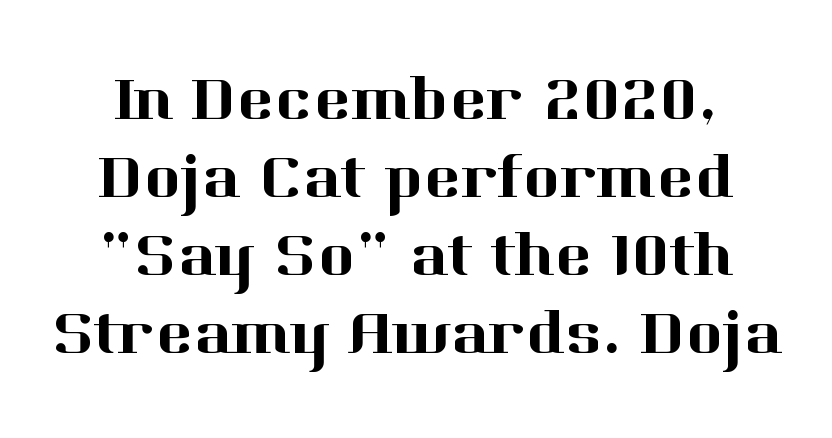
{"serif": "yes", "italic": "no", "width": "normal", "stroke_contrast": "high", "x_height": "medium", "monospaced": "no", "underline": "no", "line_spacing_ratio": 1.24, "letter_spacing": "normal", "letter_spacing_em": 0.0, "glyph_px": 63}
